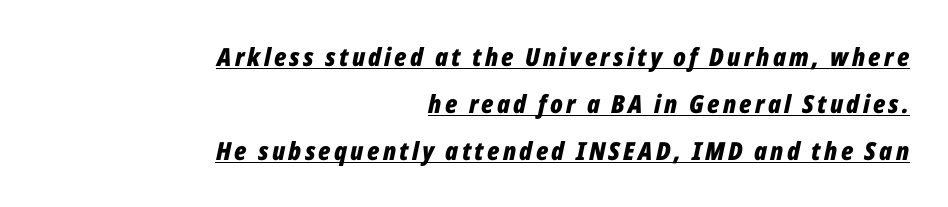
The strokes are fattened all the way to bold. Style check: oblique. The compositor pushed each line to the right boundary. Honestly, the underline is the first thing you notice here.
